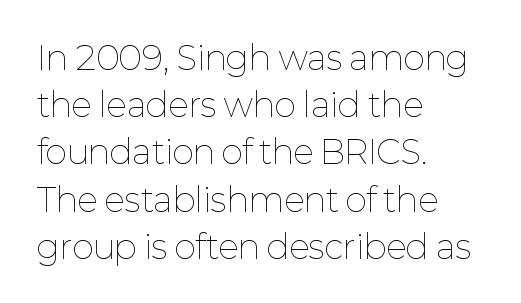
Here the designer chose a conventional face with non-uniform glyph widths. Horizontal bands of white between lines are of average thickness. Characters remain perfectly vertical along every line. No extra tracking has been applied to these lines. This sample is left-justified, so line endings fall wherever the words run out.
